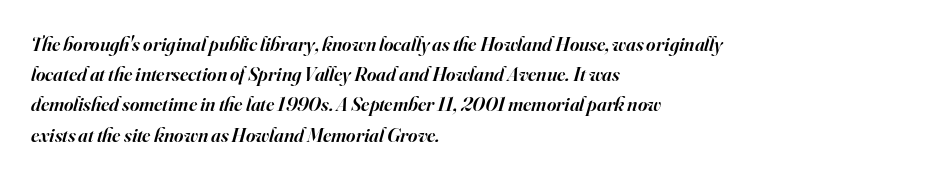
The image shows 20 px text type, italic (leaning right); set left-aligned, normal line spacing (1.51x), normal letter spacing, not underlined.
